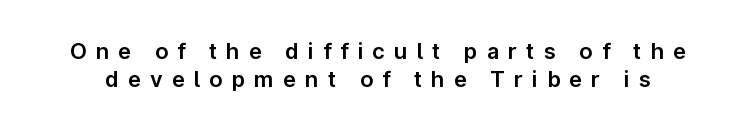
{"italic": "no", "underline": "no", "line_spacing": "normal", "line_spacing_ratio": 1.29, "letter_spacing": "wide", "letter_spacing_em": 0.41, "glyph_px": 22}
